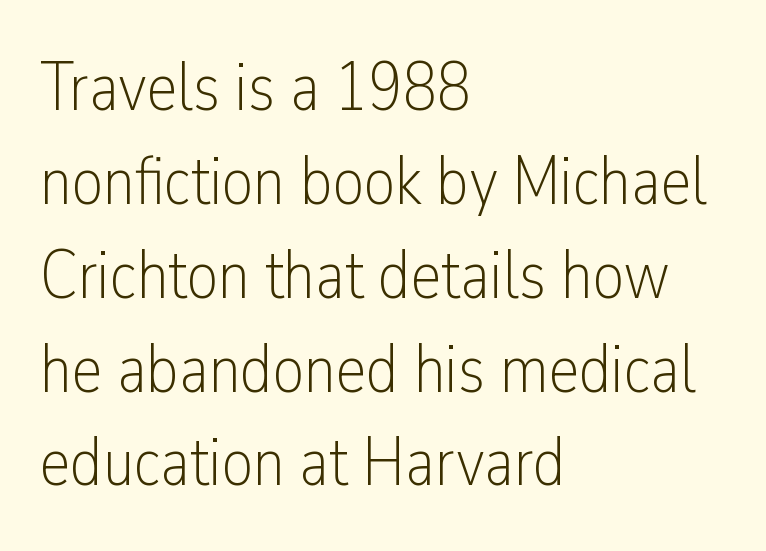
{"serif": "no", "italic": "no", "bold": "no", "weight": "light", "width": "condensed", "stroke_contrast": "low", "x_height": "medium", "monospaced": "no", "underline": "no", "align": "left", "line_spacing": "normal", "line_spacing_ratio": 1.36, "letter_spacing": "normal", "letter_spacing_em": 0.0, "glyph_px": 69}
